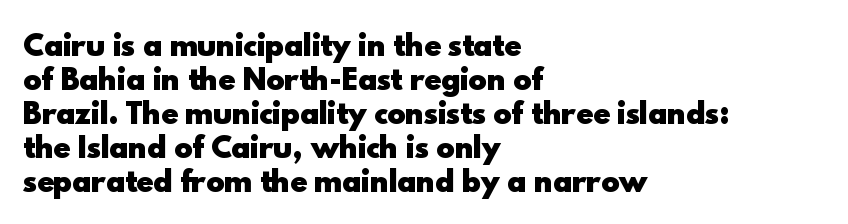
The letters carry no serifs — their stems end cleanly without finishing strokes. The letters stand straight up with perfectly vertical stems. Casual observation: everything's shoved over to the left. Think of a printed novel: that variable character pitch is what you see here. A clean baseline with only descenders dipping below it.
